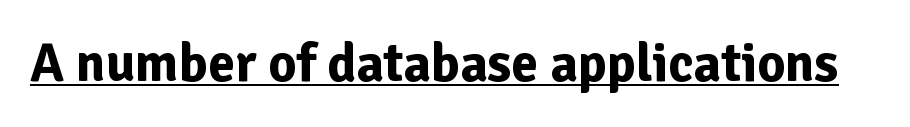
Q: Is the text bold? A: Yes.
Q: Is the text italic (slanted)? A: No, it is upright.
Q: Is the typeface a serif or a sans-serif typeface? A: Sans-serif.
Q: Is the text underlined? A: Yes.
Q: Is the spacing between letters normal or unusually wide? A: Normal.
Q: Width (condensed, normal, or wide)? A: Normal.
Q: Stroke contrast? A: Low.
Q: x-height? A: Medium.
Q: Monospaced? A: No.
